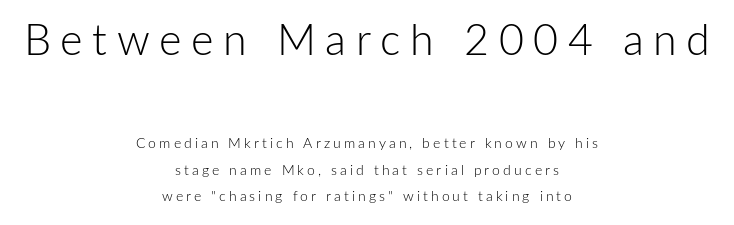
{"serif": "no", "italic": "no", "bold": "no", "weight": "light", "width": "normal", "stroke_contrast": "low", "x_height": "medium", "monospaced": "no", "underline": "no", "align": "center", "line_spacing": "loose", "line_spacing_ratio": 1.9, "letter_spacing": "wide", "letter_spacing_em": 0.22, "larger_block": "first", "size_ratio": 3.07, "glyph_px": 43}
